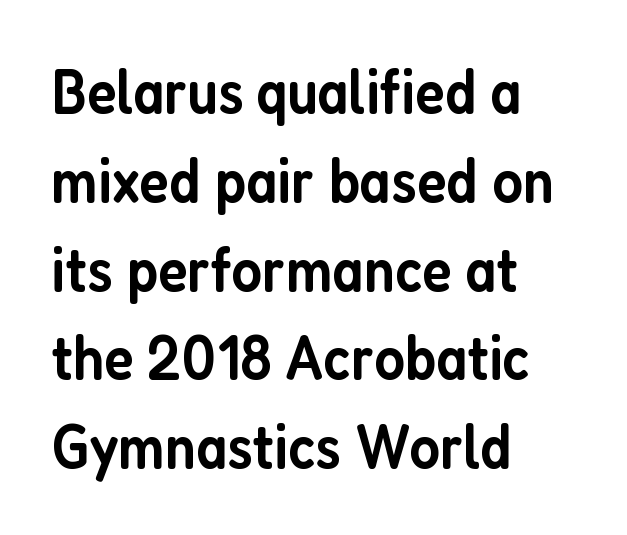
The image shows 63 px semibold, condensed sans-serif type, upright; set left-aligned, normal line spacing (1.41x), normal letter spacing, not underlined; low stroke contrast and a medium x-height.
